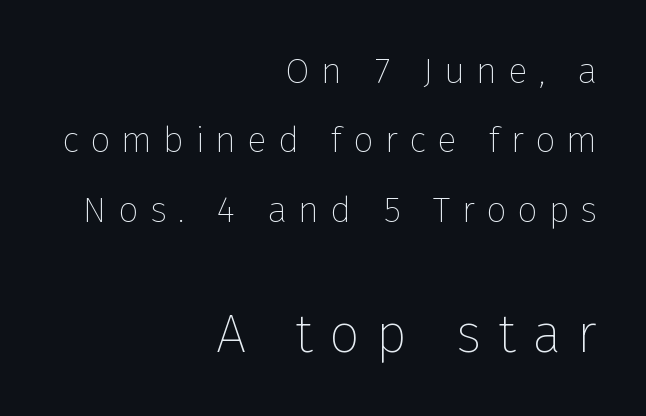
Q: Is the text bold? A: No.
Q: Is the text italic (slanted)? A: No, it is upright.
Q: Is the typeface a serif or a sans-serif typeface? A: Sans-serif.
Q: Is the text underlined? A: No.
Q: How is the paragraph aligned? A: Right-aligned.
Q: Is the spacing between letters normal or unusually wide? A: Unusually wide.
Q: Is the spacing between lines tight, normal or loose? A: Loose.
Q: Which block of text is set in a larger size, the first (top) or the second (bottom)? A: The second (bottom) one.
Q: Width (condensed, normal, or wide)? A: Normal.
Q: Stroke contrast? A: Low.
Q: x-height? A: Medium.
Q: Monospaced? A: No.
